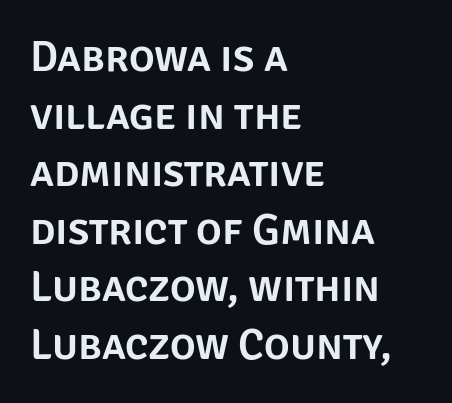
The baseline area is clear. In terms of posture, this sample is upright. These lines stack with their left ends in a neat column. This is sans-serif lettering, the kind often seen on screens and signage.
